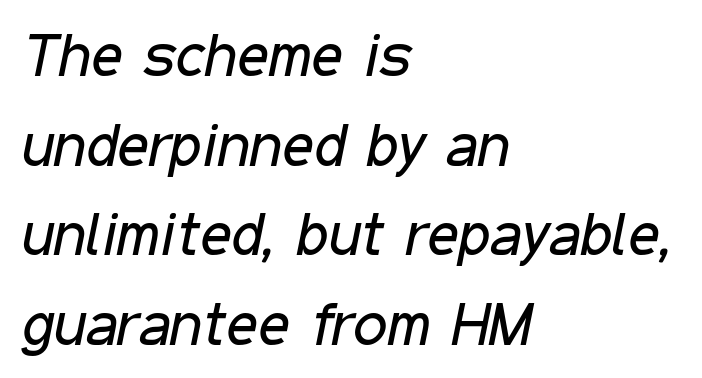
The image shows 61 px regular-weight, condensed type, italic (leaning right); set left-aligned, normal line spacing (1.47x), normal letter spacing, not underlined; low stroke contrast and a medium x-height.
